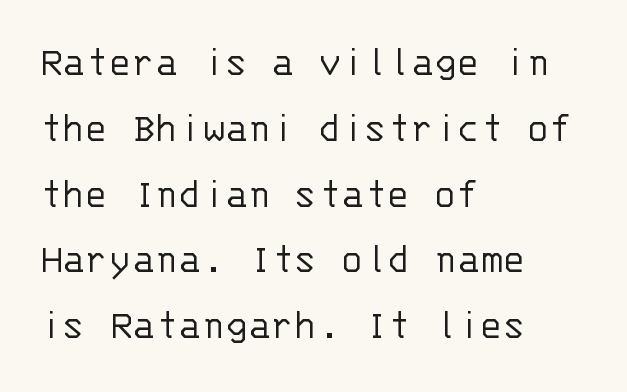
{"serif": "no", "italic": "no", "bold": "no", "weight": "light", "width": "normal", "stroke_contrast": "low", "x_height": "large", "monospaced": "yes", "underline": "no", "align": "left", "line_spacing": "normal", "line_spacing_ratio": 1.53, "letter_spacing": "normal", "letter_spacing_em": 0.0, "glyph_px": 43}
